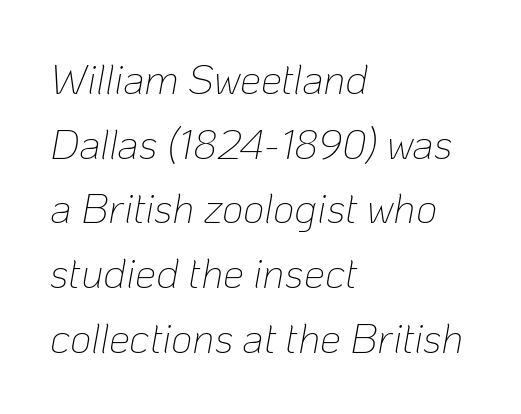
{"italic": "yes", "lean": "right", "slant_degrees": 10, "bold": "no", "weight": "thin", "width": "normal", "stroke_contrast": "low", "x_height": "medium", "monospaced": "no", "underline": "no", "align": "left", "line_spacing": "normal", "line_spacing_ratio": 1.54, "letter_spacing": "normal", "letter_spacing_em": 0.0, "glyph_px": 42}
